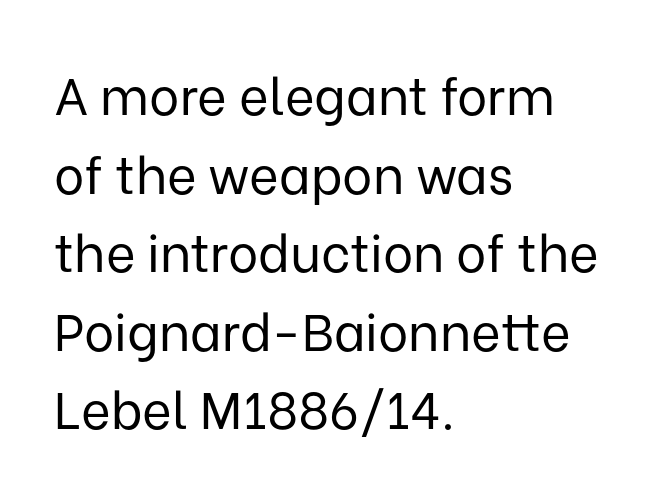
The letters advance in unequal steps, a hallmark of proportional type. The typography opts for an upright posture over an oblique one. Is there much room between lines? A standard amount, neither cramped nor airy. Caption: multi-line text, flush left, ragged right. Regarding serifs, this sample does without them. Bold? No — there's no thickening of the strokes.
